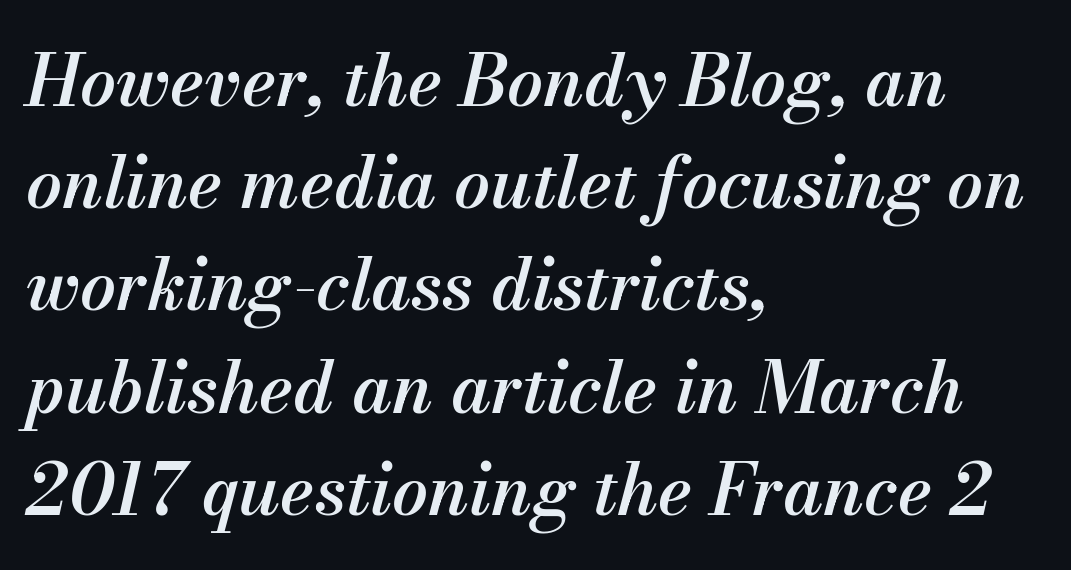
The image shows 71 px semibold type, italic (leaning right); set left-aligned, normal line spacing (1.44x), normal letter spacing, not underlined; medium stroke contrast and a small x-height.
